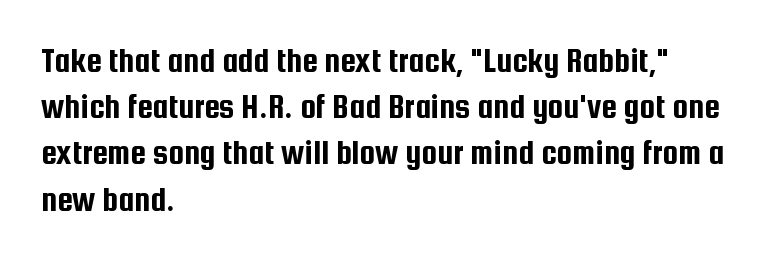
{"serif": "no", "italic": "no", "width": "condensed", "stroke_contrast": "low", "x_height": "medium", "monospaced": "no", "underline": "no", "align": "left", "line_spacing": "normal", "line_spacing_ratio": 1.32, "letter_spacing": "normal", "letter_spacing_em": 0.0, "glyph_px": 35}
